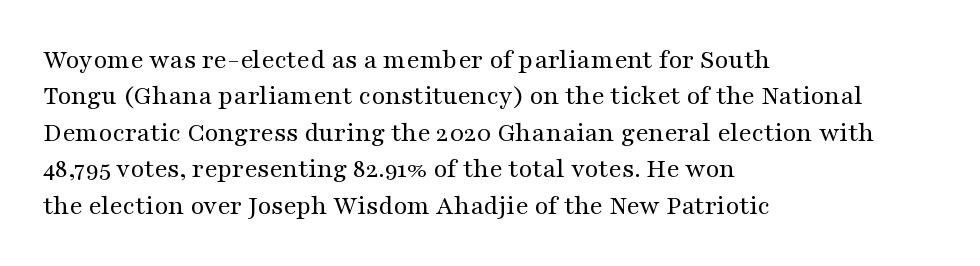
The image shows 28 px regular-weight, wide serif type, upright; set left-aligned, normal line spacing (1.3x), normal letter spacing, not underlined; medium stroke contrast and a medium x-height.
